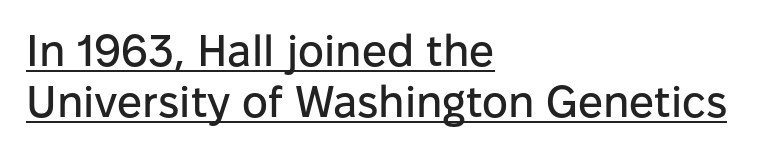
Q: Is the text italic (slanted)? A: No, it is upright.
Q: Is the typeface a serif or a sans-serif typeface? A: Sans-serif.
Q: Is the text underlined? A: Yes.
Q: How is the paragraph aligned? A: Left-aligned.
Q: Is the spacing between letters normal or unusually wide? A: Normal.
Q: Is the spacing between lines tight, normal or loose? A: Tight.
Q: Width (condensed, normal, or wide)? A: Normal.
Q: Stroke contrast? A: Low.
Q: x-height? A: Medium.
Q: Monospaced? A: No.
